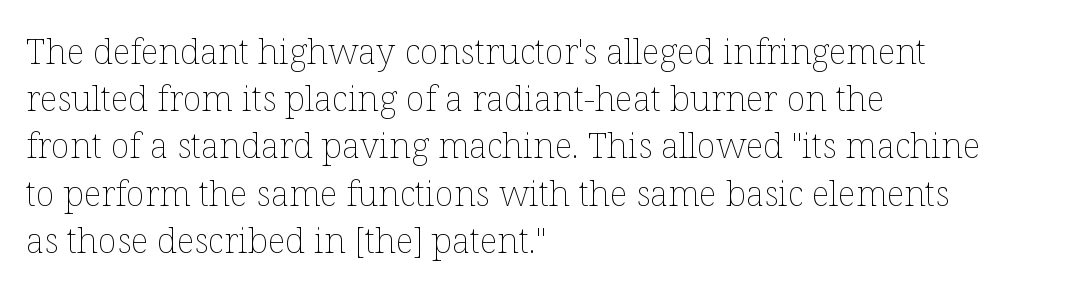
The image shows 35 px thin type, upright; set left-aligned, normal line spacing (1.35x), normal letter spacing, not underlined; low stroke contrast and a medium x-height.
